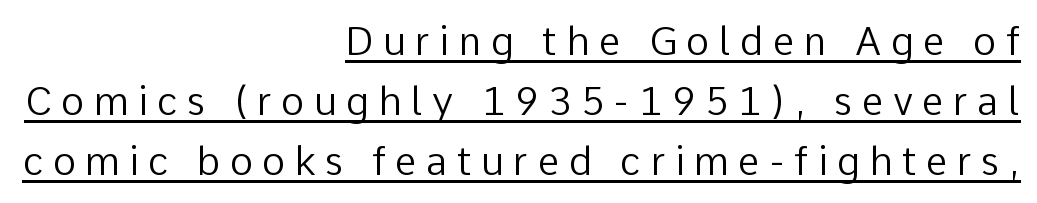
The image shows 39 px regular-weight sans-serif type, upright; set right-aligned, normal line spacing (1.54x), unusually wide letter spacing (+0.24 em), underlined; low stroke contrast and a medium x-height.
